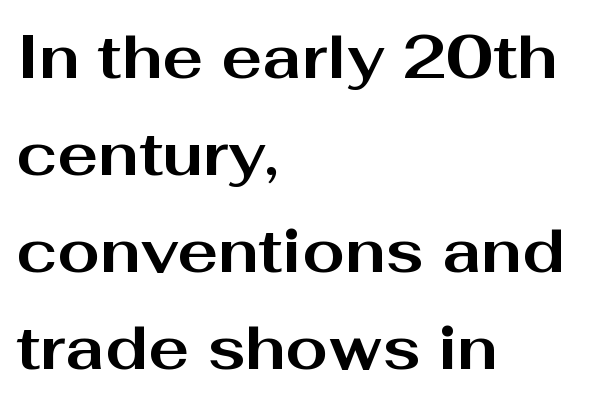
Q: Is the text bold? A: Yes.
Q: Is the text italic (slanted)? A: No, it is upright.
Q: Is the typeface a serif or a sans-serif typeface? A: Sans-serif.
Q: Is the text underlined? A: No.
Q: How is the paragraph aligned? A: Left-aligned.
Q: Is the spacing between letters normal or unusually wide? A: Normal.
Q: Is the spacing between lines tight, normal or loose? A: Normal.
Q: Width (condensed, normal, or wide)? A: Wide.
Q: Stroke contrast? A: Medium.
Q: x-height? A: Medium.
Q: Monospaced? A: No.
